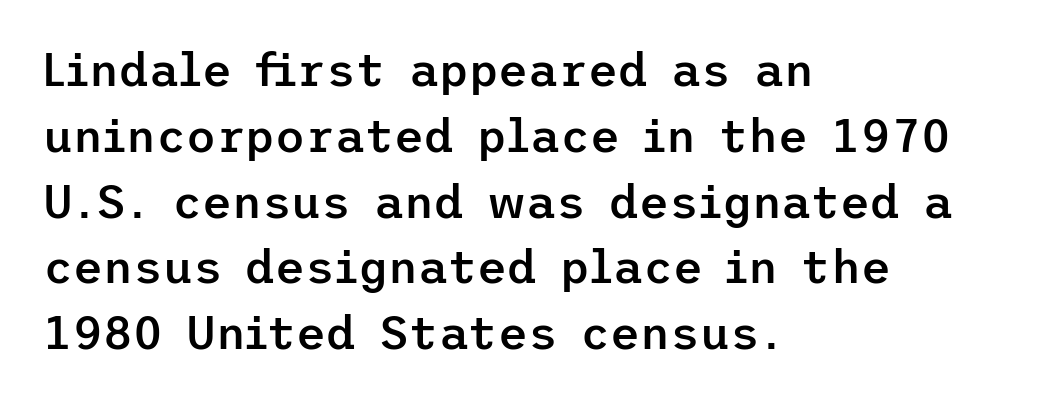
{"serif": "no", "italic": "no", "bold": "semi", "weight": "semibold", "width": "normal", "stroke_contrast": "low", "x_height": "medium", "underline": "no", "align": "left", "line_spacing": "normal", "line_spacing_ratio": 1.43, "letter_spacing": "normal", "letter_spacing_em": 0.0, "glyph_px": 46}
